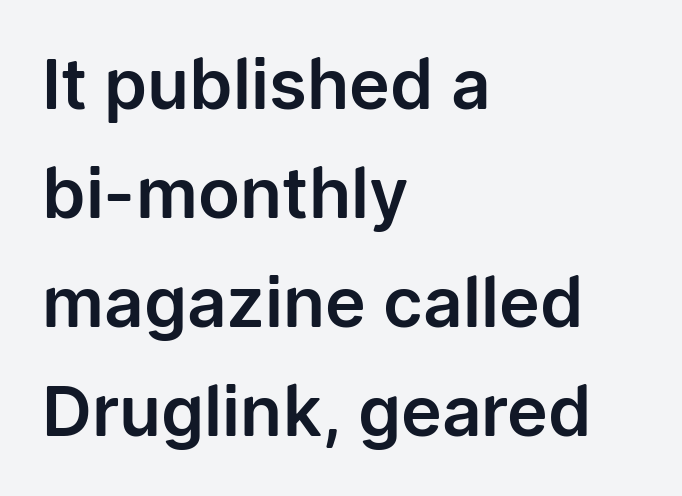
You could call the tracking neutral — neither tight nor loose. Decoration check: the copy has no underline. You can tell it's not italic because the verticals are truly vertical. Where is the straight margin? On the left. Nothing sits at the stroke ends, so this counts as sans-serif.
